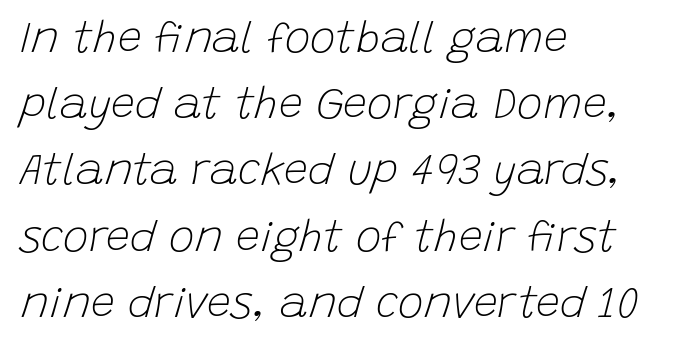
Q: Is the text bold? A: No.
Q: Is the text italic (slanted)? A: Yes, it leans right by about 15 degrees.
Q: Is the text underlined? A: No.
Q: How is the paragraph aligned? A: Left-aligned.
Q: Is the spacing between letters normal or unusually wide? A: Normal.
Q: Is the spacing between lines tight, normal or loose? A: Normal.
Q: Width (condensed, normal, or wide)? A: Normal.
Q: Stroke contrast? A: Low.
Q: x-height? A: Large.
Q: Monospaced? A: No.
